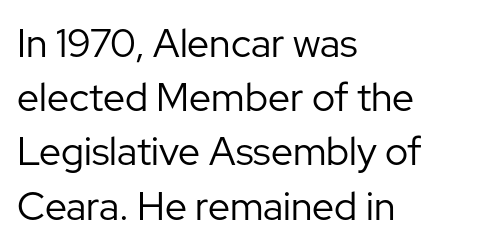
Q: Is the text bold? A: No.
Q: Is the text italic (slanted)? A: No, it is upright.
Q: Is the typeface a serif or a sans-serif typeface? A: Sans-serif.
Q: Is the text underlined? A: No.
Q: How is the paragraph aligned? A: Left-aligned.
Q: Is the spacing between letters normal or unusually wide? A: Normal.
Q: Is the spacing between lines tight, normal or loose? A: Normal.
Q: Width (condensed, normal, or wide)? A: Normal.
Q: Stroke contrast? A: Low.
Q: x-height? A: Medium.
Q: Monospaced? A: No.
